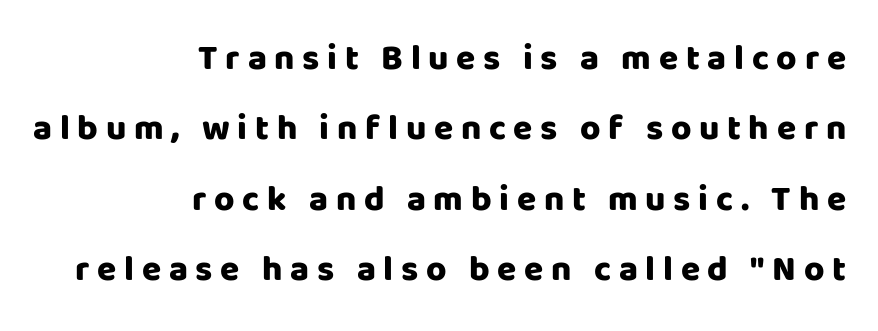
{"serif": "no", "italic": "no", "bold": "yes", "weight": "heavy", "width": "normal", "stroke_contrast": "low", "x_height": "large", "monospaced": "no", "underline": "no", "align": "right", "line_spacing": "loose", "line_spacing_ratio": 2.01, "letter_spacing": "wide", "letter_spacing_em": 0.22, "glyph_px": 35}
